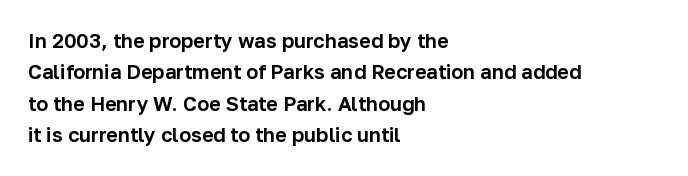
The image shows 20 px text type, upright; set left-aligned, normal line spacing (1.57x), normal letter spacing, not underlined.
